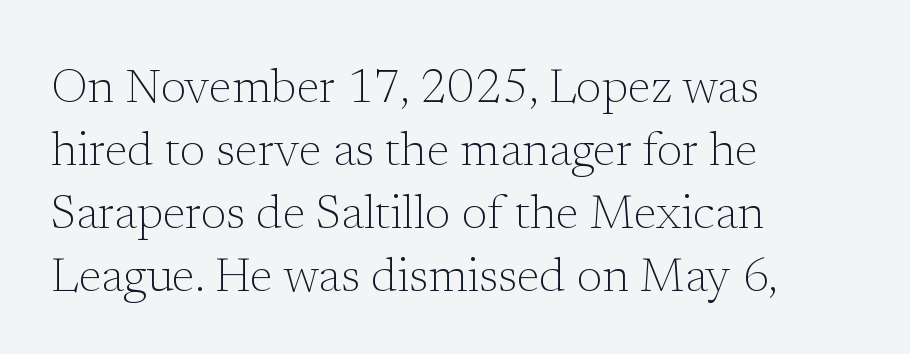
Q: Is the text bold? A: No.
Q: Is the text italic (slanted)? A: No, it is upright.
Q: Is the typeface a serif or a sans-serif typeface? A: Serif.
Q: Is the text underlined? A: No.
Q: How is the paragraph aligned? A: Left-aligned.
Q: Is the spacing between letters normal or unusually wide? A: Normal.
Q: Is the spacing between lines tight, normal or loose? A: Normal.
Q: Width (condensed, normal, or wide)? A: Normal.
Q: Stroke contrast? A: Low.
Q: x-height? A: Medium.
Q: Monospaced? A: No.
